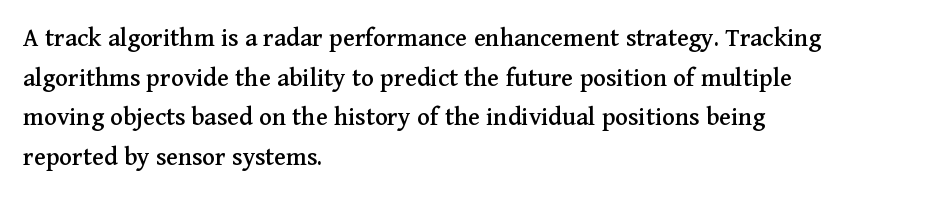
Q: Is the text italic (slanted)? A: No, it is upright.
Q: Is the text underlined? A: No.
Q: How is the paragraph aligned? A: Left-aligned.
Q: Is the spacing between letters normal or unusually wide? A: Normal.
Q: Is the spacing between lines tight, normal or loose? A: Normal.
